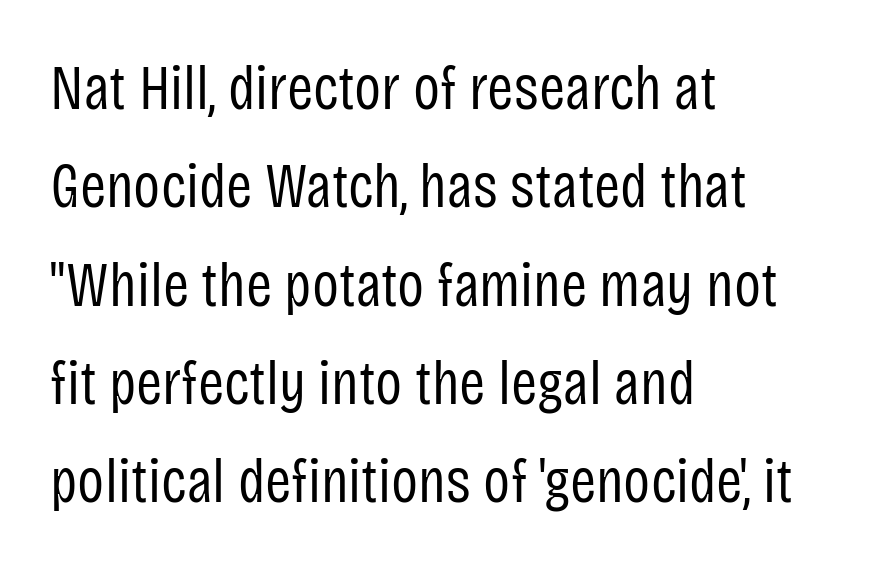
Q: Is the text bold? A: No.
Q: Is the text italic (slanted)? A: No, it is upright.
Q: Is the typeface a serif or a sans-serif typeface? A: Sans-serif.
Q: Is the text underlined? A: No.
Q: How is the paragraph aligned? A: Left-aligned.
Q: Is the spacing between letters normal or unusually wide? A: Normal.
Q: Is the spacing between lines tight, normal or loose? A: Normal.
Q: Width (condensed, normal, or wide)? A: Condensed.
Q: Stroke contrast? A: Low.
Q: x-height? A: Large.
Q: Monospaced? A: No.
